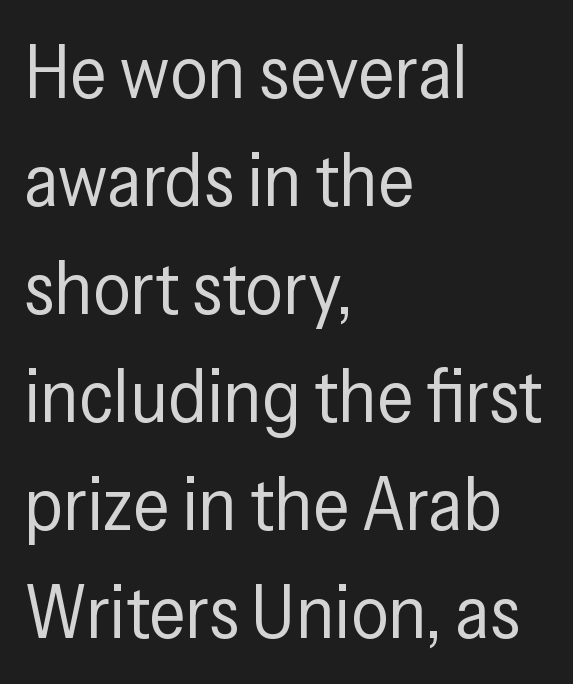
Q: Is the text bold? A: No.
Q: Is the text italic (slanted)? A: No, it is upright.
Q: Is the typeface a serif or a sans-serif typeface? A: Sans-serif.
Q: Is the text underlined? A: No.
Q: How is the paragraph aligned? A: Left-aligned.
Q: Is the spacing between letters normal or unusually wide? A: Normal.
Q: Is the spacing between lines tight, normal or loose? A: Normal.
Q: Width (condensed, normal, or wide)? A: Condensed.
Q: Stroke contrast? A: Low.
Q: x-height? A: Medium.
Q: Monospaced? A: No.
